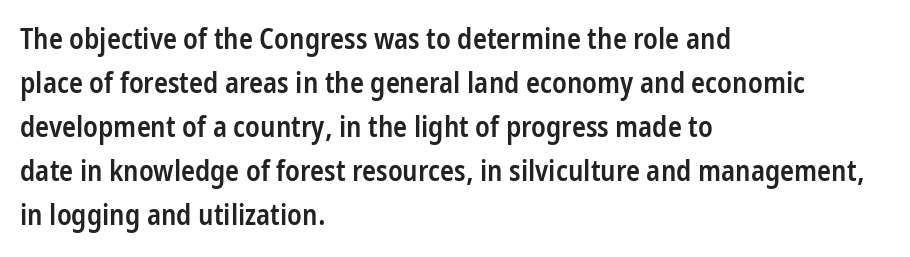
{"serif": "no", "italic": "no", "bold": "semi", "weight": "semibold", "width": "condensed", "stroke_contrast": "low", "x_height": "medium", "monospaced": "no", "underline": "no", "align": "left", "line_spacing": "normal", "line_spacing_ratio": 1.52, "letter_spacing": "normal", "letter_spacing_em": 0.0, "glyph_px": 29}
